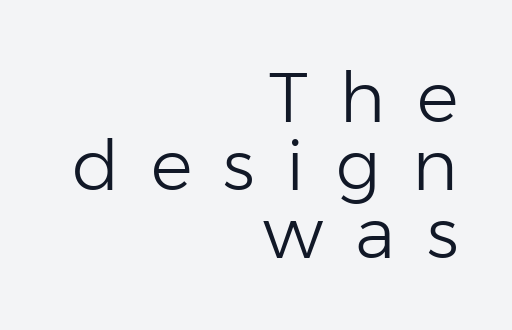
{"serif": "no", "italic": "no", "bold": "no", "weight": "light", "width": "normal", "stroke_contrast": "low", "x_height": "medium", "monospaced": "no", "underline": "no", "align": "right", "line_spacing": "tight", "line_spacing_ratio": 0.97, "letter_spacing": "wide", "letter_spacing_em": 0.45, "glyph_px": 70}
